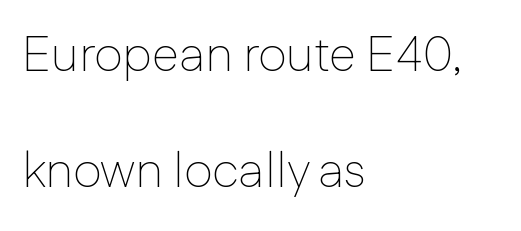
Q: Is the text bold? A: No.
Q: Is the text italic (slanted)? A: No, it is upright.
Q: Is the typeface a serif or a sans-serif typeface? A: Sans-serif.
Q: Is the text underlined? A: No.
Q: How is the paragraph aligned? A: Left-aligned.
Q: Is the spacing between letters normal or unusually wide? A: Normal.
Q: Is the spacing between lines tight, normal or loose? A: Loose.
Q: Width (condensed, normal, or wide)? A: Normal.
Q: Stroke contrast? A: Low.
Q: x-height? A: Medium.
Q: Monospaced? A: No.
